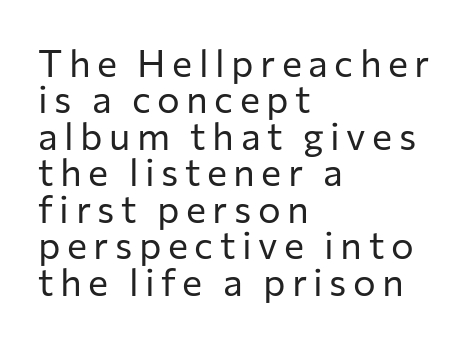
In terms of posture, this sample is upright. The vertical gap from one line to the next is small. Serifs: no, the terminals of the letterforms are clean. No heavy texture on the line: the type isn't bold. The gap between lines stays unmarked.
